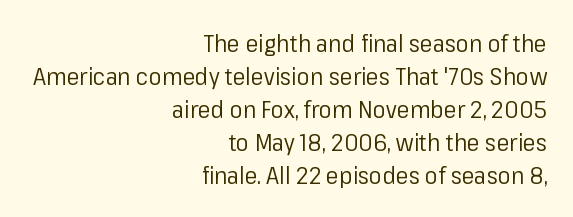
{"italic": "no", "bold": "no", "underline": "no", "align": "right", "line_spacing": "normal", "line_spacing_ratio": 1.37, "letter_spacing": "normal", "letter_spacing_em": 0.0, "glyph_px": 24}
